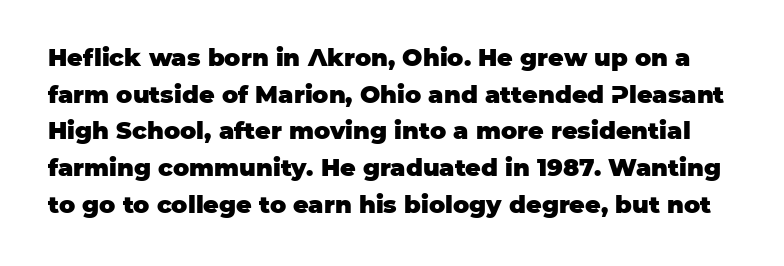
Q: Is the text bold? A: Yes.
Q: Is the text italic (slanted)? A: No, it is upright.
Q: Is the text underlined? A: No.
Q: Is the spacing between letters normal or unusually wide? A: Normal.
Q: Is the spacing between lines tight, normal or loose? A: Normal.
